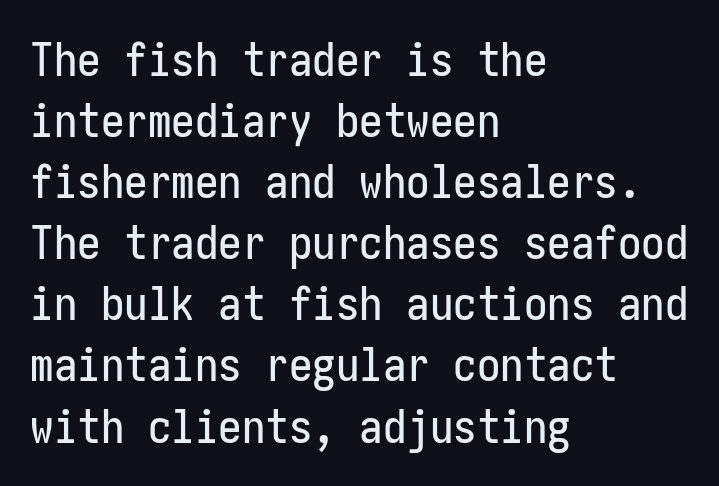
{"serif": "no", "italic": "no", "width": "condensed", "stroke_contrast": "low", "x_height": "medium", "underline": "no", "align": "left", "line_spacing": "normal", "line_spacing_ratio": 1.3, "letter_spacing": "normal", "letter_spacing_em": 0.0, "glyph_px": 47}
